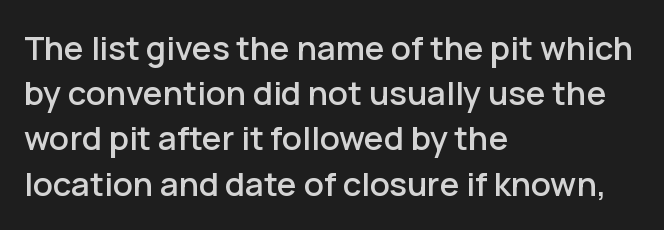
Character widths vary here, with narrow letters taking less room than wide ones. A clean baseline with only descenders dipping below it. Horizontal alignment here is leftward, the default for most running prose. How would I describe the line gaps? Plain and ordinary.
